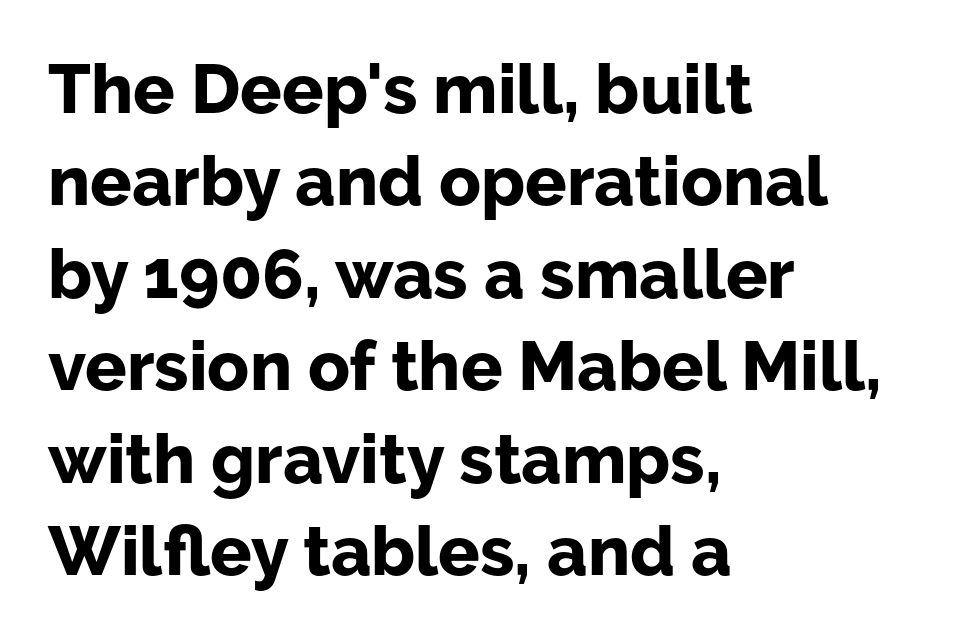
Note the varied advance widths — an 'i' is clearly narrower than an 'm'. Just letters on the line, the space beneath them empty. Each new line begins a customary step beneath the previous one. Grotesque or geometric, the face here clearly has no serifs.
